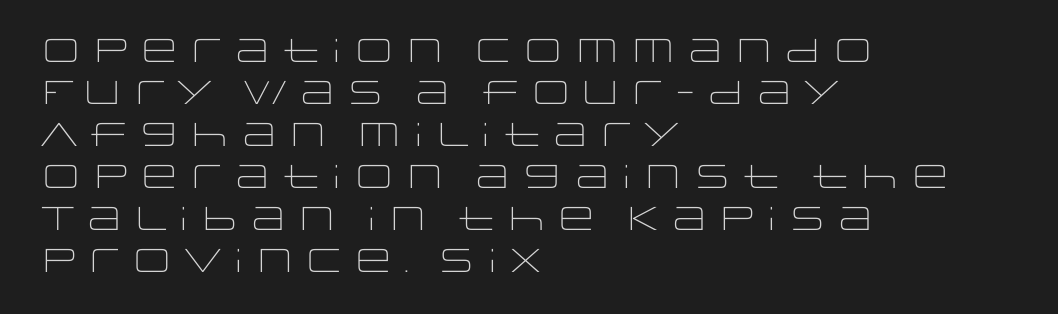
{"serif": "no", "italic": "no", "bold": "no", "weight": "light", "width": "wide", "stroke_contrast": "low", "x_height": "large", "monospaced": "no", "underline": "no", "align": "left", "line_spacing": "normal", "line_spacing_ratio": 1.27, "letter_spacing": "normal", "letter_spacing_em": 0.0, "glyph_px": 33}
